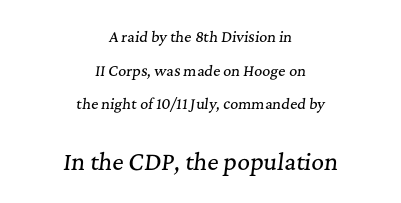
Glyph-to-glyph distance matches everyday printed text. Successive baselines arrive slowly, with a big drop between each. The paragraph has two soft edges and a firm central axis. The space beneath each line is pristine and unruled. Tall strokes in this sample are angled rather than plumb. Bigger letters appear in the bottom chunk; the top chunk is reduced.
